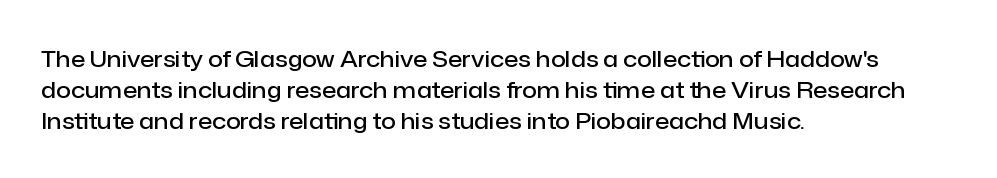
The image shows 23 px text type, upright; set left-aligned, normal line spacing (1.34x), normal letter spacing, not underlined.
